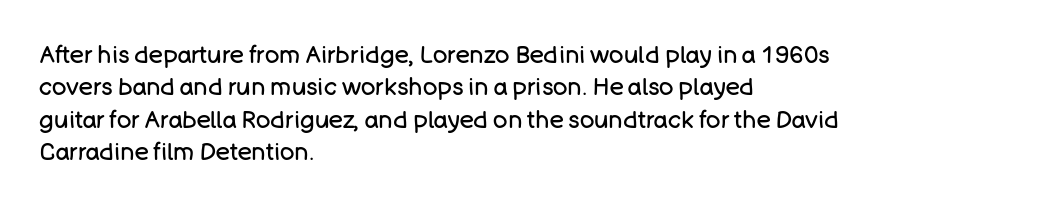
Q: Is the text bold? A: No.
Q: Is the text italic (slanted)? A: No, it is upright.
Q: Is the text underlined? A: No.
Q: How is the paragraph aligned? A: Left-aligned.
Q: Is the spacing between letters normal or unusually wide? A: Normal.
Q: Is the spacing between lines tight, normal or loose? A: Normal.
